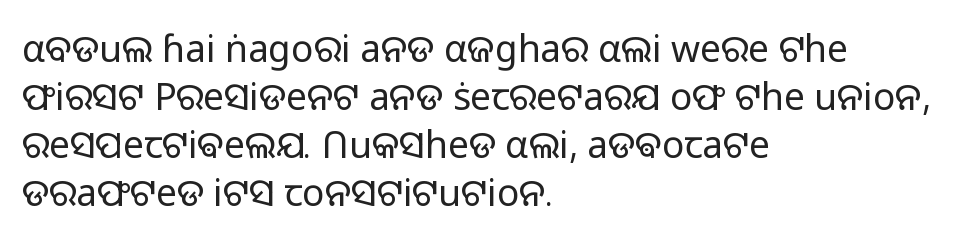
{"serif": "no", "italic": "no", "bold": "no", "weight": "light", "width": "normal", "stroke_contrast": "low", "x_height": "medium", "monospaced": "no", "underline": "no", "align": "left", "line_spacing": "normal", "line_spacing_ratio": 1.3, "letter_spacing": "normal", "letter_spacing_em": 0.0, "glyph_px": 37}
